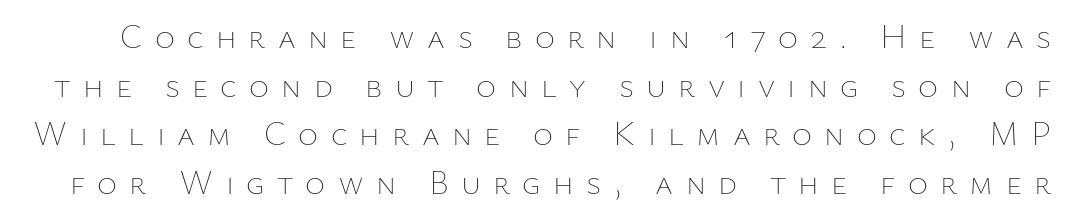
Q: Is the text bold? A: No.
Q: Is the text italic (slanted)? A: No, it is upright.
Q: Is the text underlined? A: No.
Q: Is the spacing between letters normal or unusually wide? A: Unusually wide.
Q: Is the spacing between lines tight, normal or loose? A: Normal.
Q: Width (condensed, normal, or wide)? A: Normal.
Q: Stroke contrast? A: Low.
Q: x-height? A: Medium.
Q: Monospaced? A: No.
